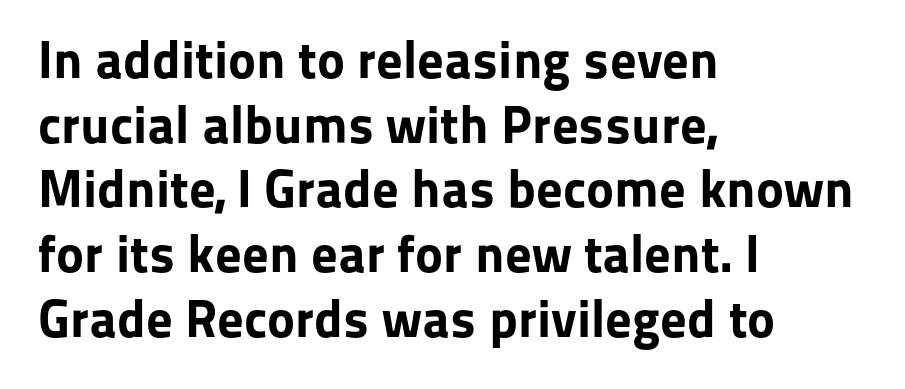
Q: Is the text bold? A: Yes.
Q: Is the text italic (slanted)? A: No, it is upright.
Q: Is the typeface a serif or a sans-serif typeface? A: Sans-serif.
Q: Is the text underlined? A: No.
Q: How is the paragraph aligned? A: Left-aligned.
Q: Is the spacing between letters normal or unusually wide? A: Normal.
Q: Width (condensed, normal, or wide)? A: Normal.
Q: Stroke contrast? A: Low.
Q: x-height? A: Medium.
Q: Monospaced? A: No.
